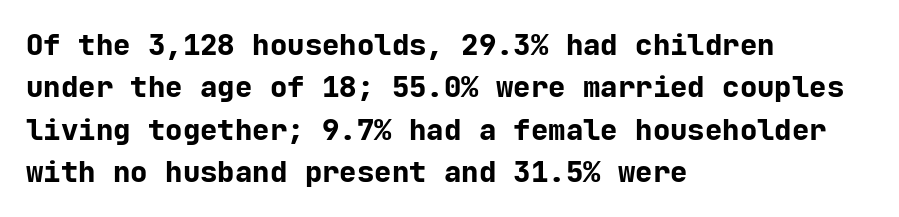
Q: Is the text bold? A: Yes.
Q: Is the text italic (slanted)? A: No, it is upright.
Q: Is the typeface a serif or a sans-serif typeface? A: Sans-serif.
Q: Is the text underlined? A: No.
Q: How is the paragraph aligned? A: Left-aligned.
Q: Is the spacing between letters normal or unusually wide? A: Normal.
Q: Is the spacing between lines tight, normal or loose? A: Normal.
Q: Width (condensed, normal, or wide)? A: Normal.
Q: Stroke contrast? A: Low.
Q: x-height? A: Medium.
Q: Monospaced? A: Yes.
